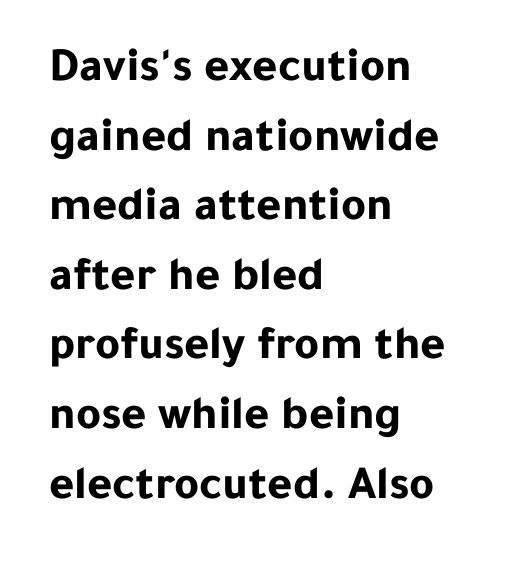
Q: Is the text bold? A: Yes.
Q: Is the text italic (slanted)? A: No, it is upright.
Q: Is the typeface a serif or a sans-serif typeface? A: Sans-serif.
Q: Is the text underlined? A: No.
Q: How is the paragraph aligned? A: Left-aligned.
Q: Is the spacing between letters normal or unusually wide? A: Normal.
Q: Is the spacing between lines tight, normal or loose? A: Normal.
Q: Width (condensed, normal, or wide)? A: Normal.
Q: Stroke contrast? A: Low.
Q: x-height? A: Medium.
Q: Monospaced? A: No.
